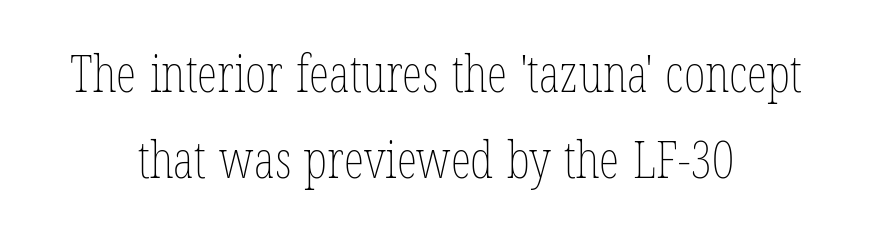
The image shows 52 px thin, condensed type, upright; set centered, normal line spacing (1.65x), normal letter spacing, not underlined; low stroke contrast and a medium x-height.
